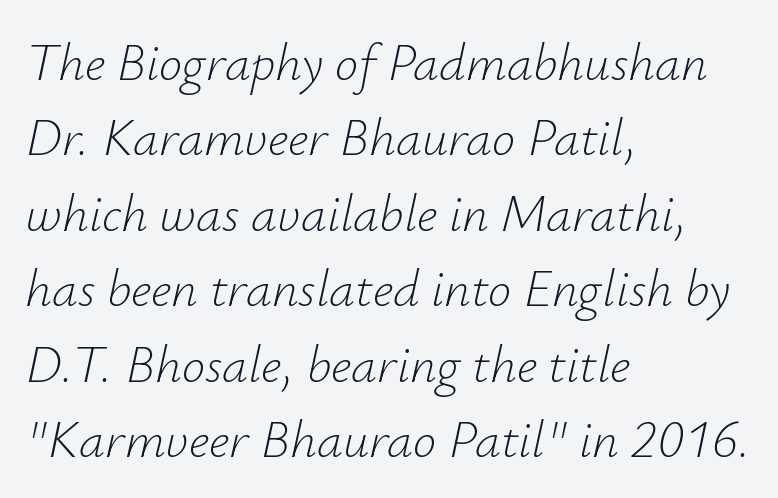
Stem width sits at or under what a default text font uses. The letterforms sit shoulder to shoulder at normal distance. The rows are spaced the way most documents space them. Proportional: the letters do not fall into vertical columns. The letters are slanted; this is an italic face.
